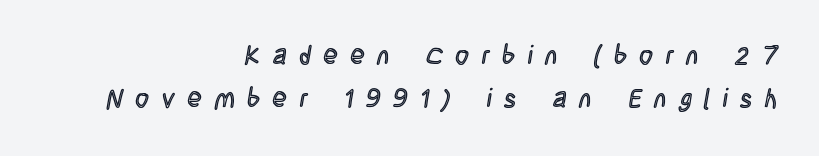
The image shows 26 px text type; set right-aligned, normal line spacing (1.65x), unusually wide letter spacing (+0.49 em), not underlined.
